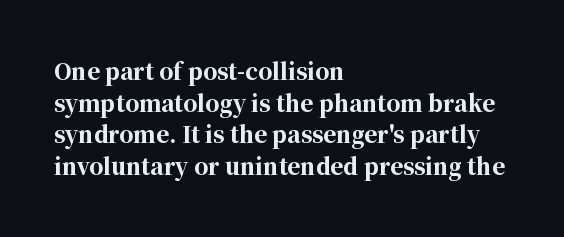
Q: Is the text bold? A: Yes.
Q: Is the text italic (slanted)? A: No, it is upright.
Q: Is the text underlined? A: No.
Q: How is the paragraph aligned? A: Left-aligned.
Q: Is the spacing between letters normal or unusually wide? A: Normal.
Q: Is the spacing between lines tight, normal or loose? A: Normal.
